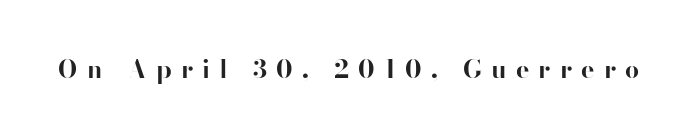
The sample has been set heavy, in full bold. Italic? Not at all — the glyphs are vertical. Unmarked baselines from the first word to the last. Tracking here is generous; glyphs stand well apart from one another.
